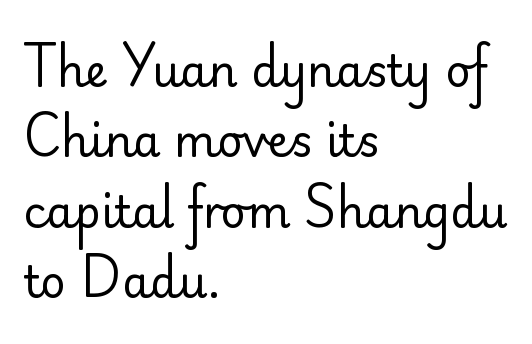
The image shows 44 px regular-weight sans-serif type, upright; set left-aligned, normal line spacing (1.6x), normal letter spacing, not underlined; low stroke contrast and a small x-height.
